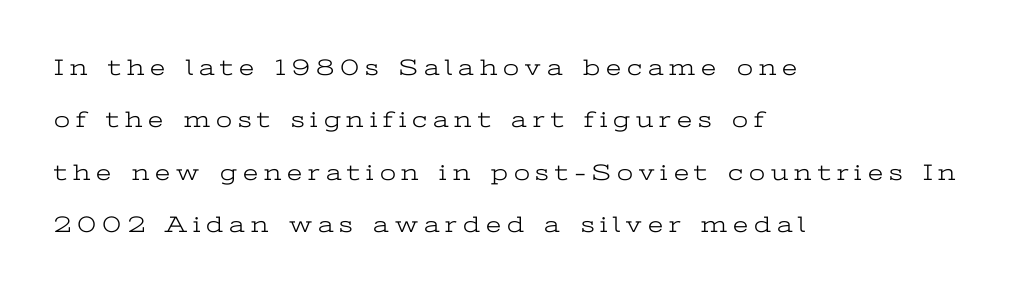
Q: Is the text bold? A: No.
Q: Is the text italic (slanted)? A: No, it is upright.
Q: Is the text underlined? A: No.
Q: How is the paragraph aligned? A: Left-aligned.
Q: Is the spacing between letters normal or unusually wide? A: Unusually wide.
Q: Is the spacing between lines tight, normal or loose? A: Loose.
